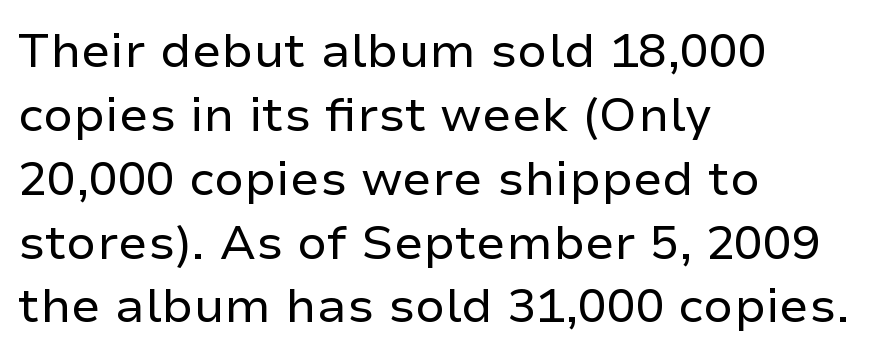
{"serif": "no", "italic": "no", "bold": "no", "weight": "regular", "width": "normal", "stroke_contrast": "low", "x_height": "medium", "monospaced": "no", "underline": "no", "align": "left", "line_spacing": "normal", "line_spacing_ratio": 1.33, "letter_spacing": "normal", "letter_spacing_em": 0.0, "glyph_px": 48}
